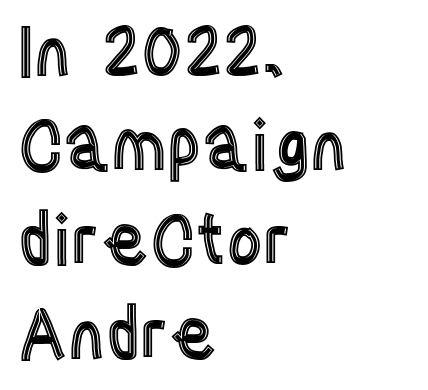
If you drew a ruler down the left edge, every line would touch it. There is no visible air inserted between adjacent glyphs. Is there any slant? The stems are plumb. This sample keeps an unexceptional amount of space between lines. Varying glyph widths throughout — classic text-font behaviour. The zone under the glyphs is completely vacant.
